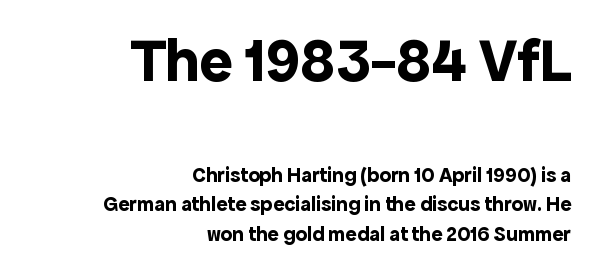
Q: Is the text bold? A: Yes.
Q: Is the text italic (slanted)? A: No, it is upright.
Q: Is the typeface a serif or a sans-serif typeface? A: Sans-serif.
Q: Is the text underlined? A: No.
Q: How is the paragraph aligned? A: Right-aligned.
Q: Is the spacing between letters normal or unusually wide? A: Normal.
Q: Is the spacing between lines tight, normal or loose? A: Normal.
Q: Which block of text is set in a larger size, the first (top) or the second (bottom)? A: The first (top) one.
Q: Width (condensed, normal, or wide)? A: Normal.
Q: x-height? A: Medium.
Q: Monospaced? A: No.
